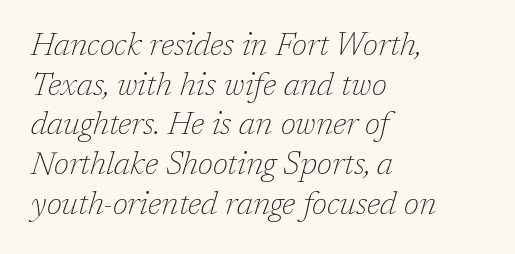
No letter is thick-stroked: the sample isn't bold. Visually the block forms a straight wall on the left and a jagged coastline on the right. The baseline area is clear. The passage shown is typeset with a serif family.
